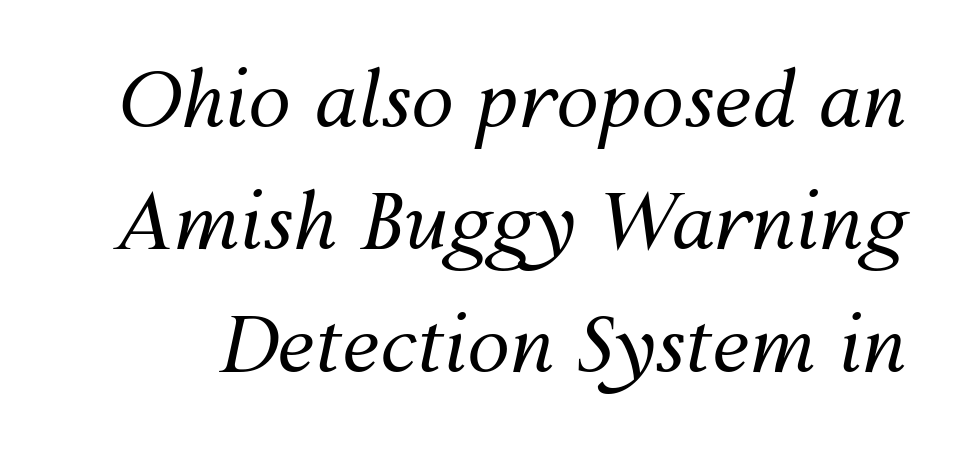
The image shows 77 px regular-weight type, italic (leaning right); set normal line spacing (1.59x), normal letter spacing, not underlined; medium stroke contrast and a medium x-height.
